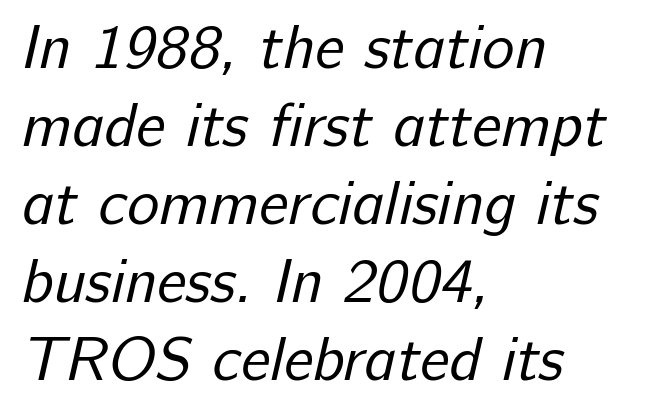
One glance says typical: line gaps are just what's usual. Descender tails drop into unmarked territory. Each stroke keeps to a modest, everyday thickness or less. Line starts are locked; line ends wander. This rendering leaves character spacing at its baseline value.
